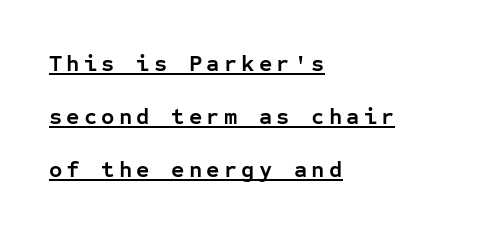
A dark, heavy texture on the line: the type is bold. Students, observe: this is what heavily led, spacious text looks like. One-word summary of the alignment: left. Italic? Not at all — the glyphs are vertical.
